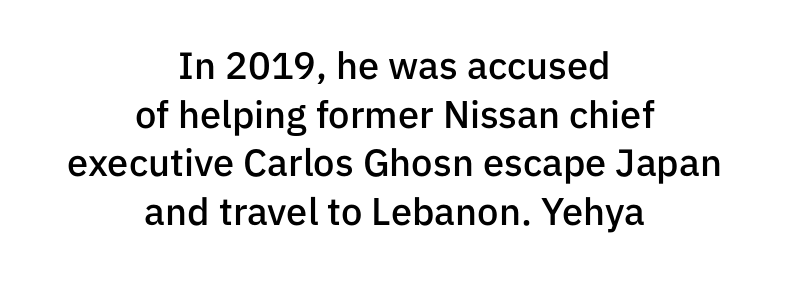
The image shows 38 px semibold sans-serif type, upright; set centered, normal line spacing (1.28x), normal letter spacing, not underlined; low stroke contrast and a medium x-height.
